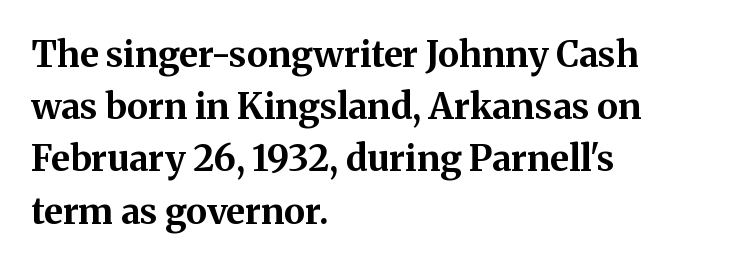
{"serif": "yes", "italic": "no", "bold": "yes", "weight": "bold", "width": "normal", "stroke_contrast": "medium", "x_height": "medium", "monospaced": "no", "underline": "no", "align": "left", "line_spacing": "normal", "line_spacing_ratio": 1.45, "letter_spacing": "normal", "letter_spacing_em": 0.0, "glyph_px": 36}
